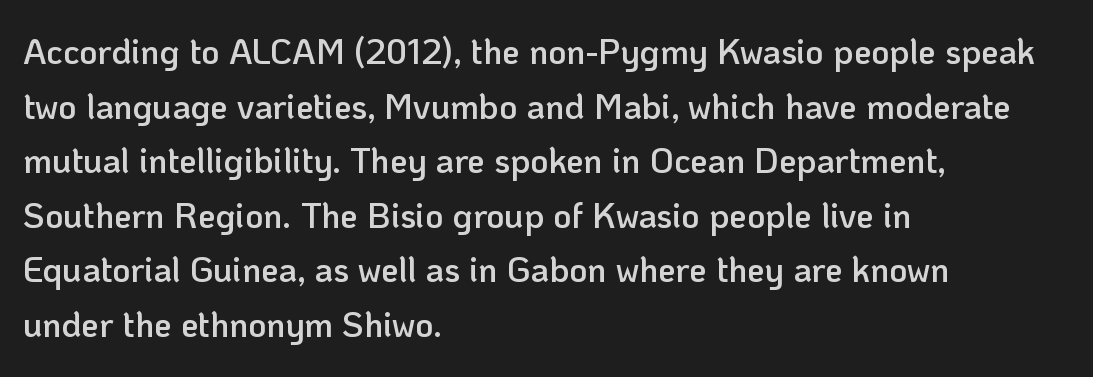
Q: Is the text bold? A: Semi-bold.
Q: Is the text italic (slanted)? A: No, it is upright.
Q: Is the typeface a serif or a sans-serif typeface? A: Sans-serif.
Q: Is the text underlined? A: No.
Q: How is the paragraph aligned? A: Left-aligned.
Q: Is the spacing between letters normal or unusually wide? A: Normal.
Q: Is the spacing between lines tight, normal or loose? A: Normal.
Q: Width (condensed, normal, or wide)? A: Normal.
Q: Stroke contrast? A: Low.
Q: x-height? A: Medium.
Q: Monospaced? A: No.
